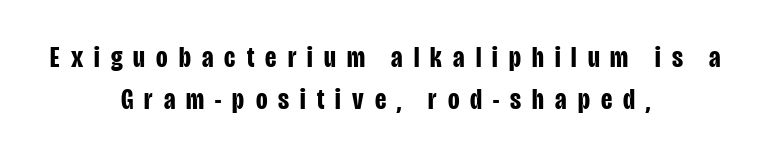
Q: Is the text bold? A: Yes.
Q: Is the text italic (slanted)? A: No, it is upright.
Q: Is the typeface a serif or a sans-serif typeface? A: Sans-serif.
Q: Is the text underlined? A: No.
Q: How is the paragraph aligned? A: Centered.
Q: Is the spacing between letters normal or unusually wide? A: Unusually wide.
Q: Is the spacing between lines tight, normal or loose? A: Normal.
Q: Width (condensed, normal, or wide)? A: Condensed.
Q: Stroke contrast? A: Low.
Q: x-height? A: Large.
Q: Monospaced? A: No.
